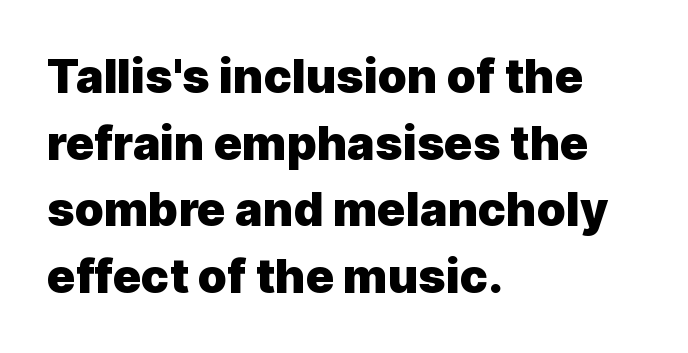
Leading: standard. Serifs: no, the terminals of the letterforms are clean. This sample uses an upright cut, with every glyph sitting square on the baseline. This sample uses plain, unmodified letter spacing. Do the characters align in a grid? No, the font is proportional.
